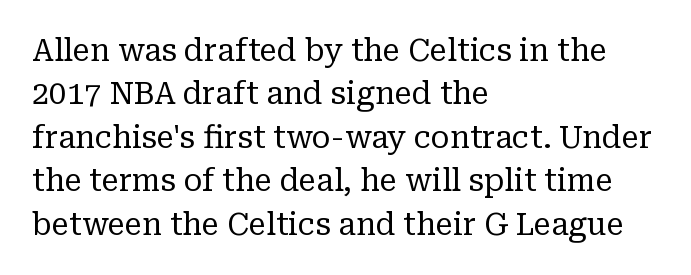
{"serif": "yes", "italic": "no", "bold": "no", "weight": "regular", "width": "normal", "stroke_contrast": "low", "x_height": "medium", "monospaced": "no", "underline": "no", "align": "left", "line_spacing": "normal", "line_spacing_ratio": 1.4, "letter_spacing": "normal", "letter_spacing_em": 0.0, "glyph_px": 31}
